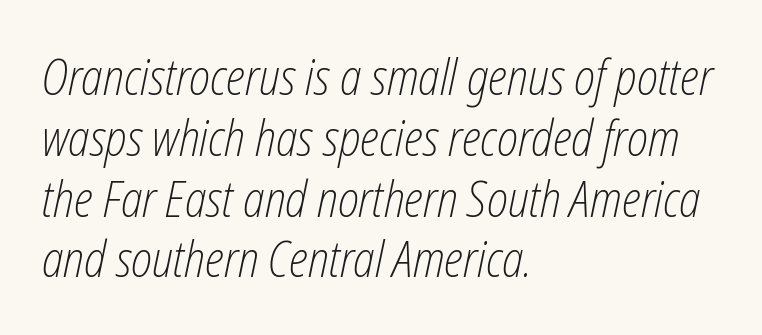
Q: Is the text bold? A: No.
Q: Is the text italic (slanted)? A: Yes, it leans right by about 12 degrees.
Q: Is the text underlined? A: No.
Q: How is the paragraph aligned? A: Left-aligned.
Q: Is the spacing between letters normal or unusually wide? A: Normal.
Q: Width (condensed, normal, or wide)? A: Condensed.
Q: Stroke contrast? A: Low.
Q: x-height? A: Medium.
Q: Monospaced? A: No.
